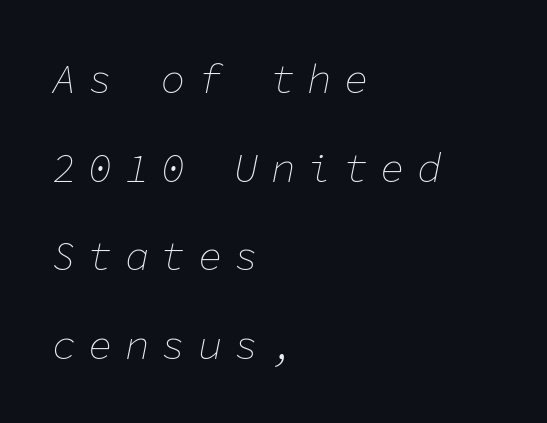
Q: Is the text bold? A: No.
Q: Is the text italic (slanted)? A: Yes, it leans right by about 11 degrees.
Q: Is the text underlined? A: No.
Q: How is the paragraph aligned? A: Left-aligned.
Q: Is the spacing between letters normal or unusually wide? A: Unusually wide.
Q: Is the spacing between lines tight, normal or loose? A: Loose.
Q: Width (condensed, normal, or wide)? A: Normal.
Q: Stroke contrast? A: Low.
Q: x-height? A: Medium.
Q: Monospaced? A: Yes.
